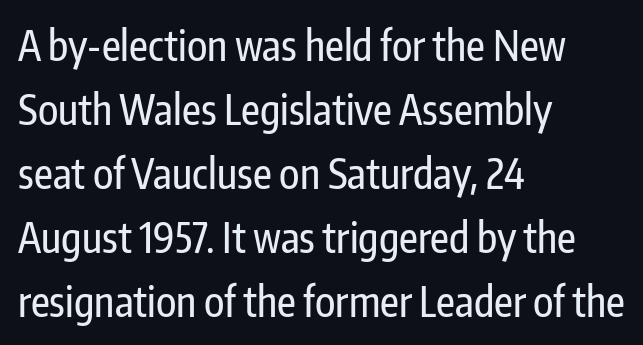
{"serif": "no", "italic": "no", "width": "condensed", "stroke_contrast": "low", "x_height": "medium", "monospaced": "no", "underline": "no", "align": "left", "line_spacing": "normal", "line_spacing_ratio": 1.56, "letter_spacing": "normal", "letter_spacing_em": 0.0, "glyph_px": 41}
